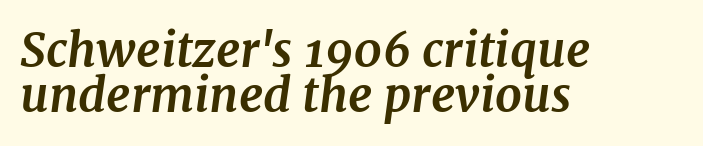
The image shows 47 px bold serif type, italic (leaning right); set left-aligned, tight line spacing (0.96x), normal letter spacing, not underlined; medium stroke contrast and a medium x-height.
